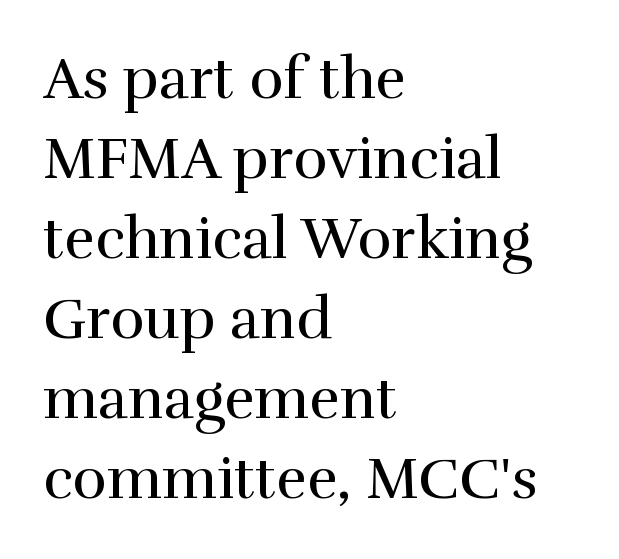
Do the characters align in a grid? No, the font is proportional. Where is the straight margin? On the left. The lettering holds an erect, upright posture throughout. The space beneath each line is pristine and unruled. Compared with typical paragraphs, the rows here are spaced about the same.
